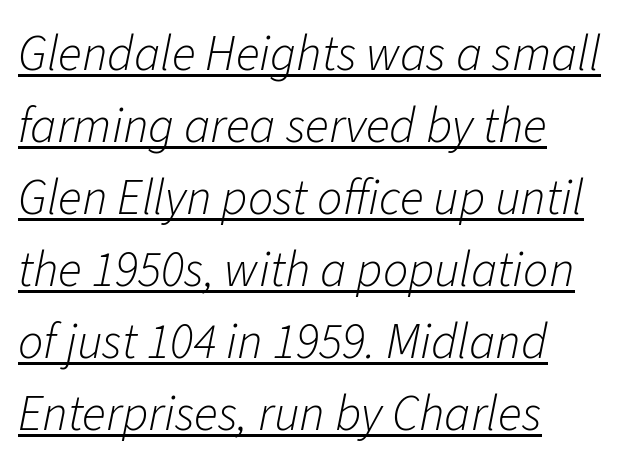
{"italic": "yes", "lean": "right", "slant_degrees": 11, "bold": "no", "weight": "light", "width": "normal", "stroke_contrast": "low", "x_height": "medium", "monospaced": "no", "underline": "yes", "align": "left", "line_spacing": "normal", "line_spacing_ratio": 1.44, "letter_spacing": "normal", "letter_spacing_em": 0.0, "glyph_px": 50}
